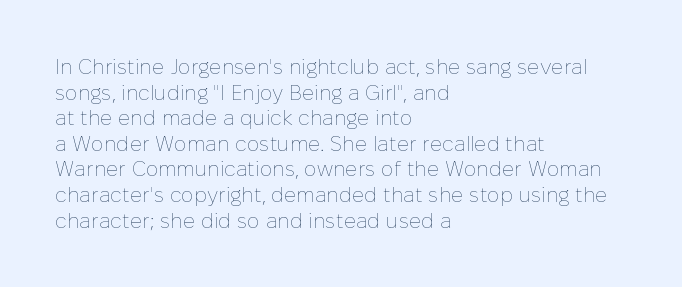
Does extra space separate the letters? No, they use regular spacing. The passage is arranged the way most books set body copy — flush left. The area under the type is left untouched. The face looks like a standard text weight, possibly lighter. Notice how the stems are strictly vertical — no italics here.
